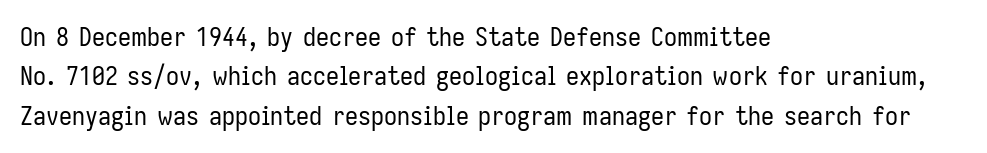
A typesetter would mark this as roman, not italic. Does the leading feel generous? No, just average. The typesetter chose a ragged-right arrangement here. The gaps between neighbouring characters are ordinary and unremarkable. Is this a heavy cut? Hardly; it is regular or lighter. The space directly below the letters is spotless.
